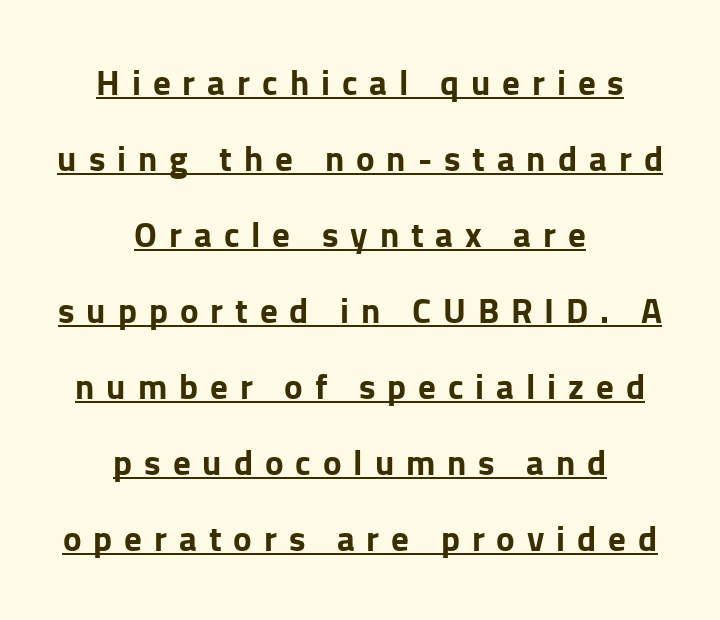
The image shows 35 px bold sans-serif type, upright; set centered, loose line spacing (2.17x), unusually wide letter spacing (+0.34 em), underlined; low stroke contrast and a medium x-height.
